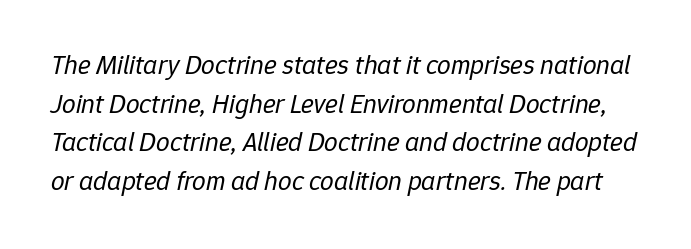
{"italic": "yes", "lean": "right", "slant_degrees": 12, "bold": "no", "underline": "no", "line_spacing": "normal", "line_spacing_ratio": 1.43, "letter_spacing": "normal", "letter_spacing_em": 0.0, "glyph_px": 27}
